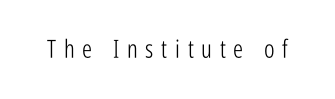
The image shows 25 px text type, upright; set unusually wide letter spacing (+0.31 em), not underlined.
